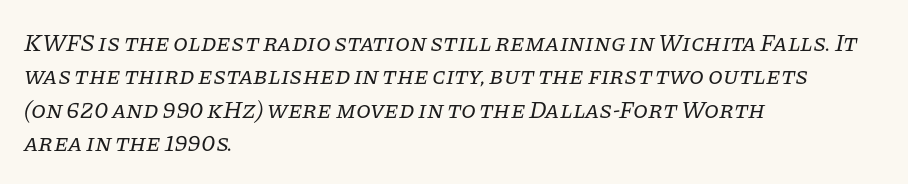
Bare-footed words on every line. What stands out about the letter spacing? Nothing — it is the standard amount. A typesetter would mark this as italic. These lines sit exactly where default settings would place them. Line starts are locked; line ends wander. Weight class: somewhere from thin through regular.
